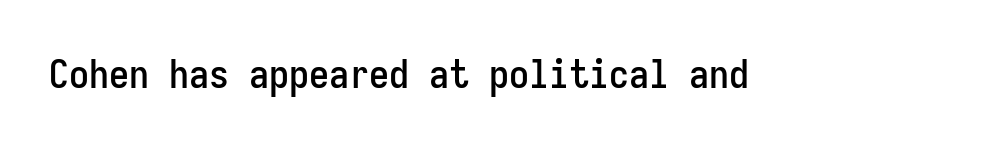
The image shows 40 px condensed sans-serif type, upright, monospaced; set normal letter spacing, not underlined; low stroke contrast and a medium x-height.
